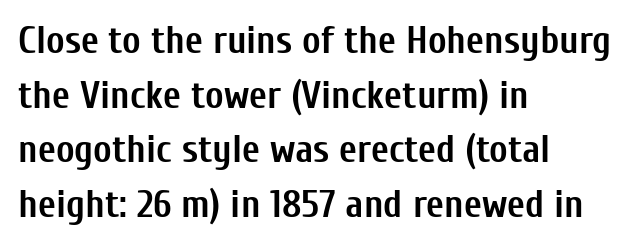
The image shows 39 px semibold, condensed sans-serif type, upright; set left-aligned, normal line spacing (1.4x), normal letter spacing, not underlined; low stroke contrast and a medium x-height.
